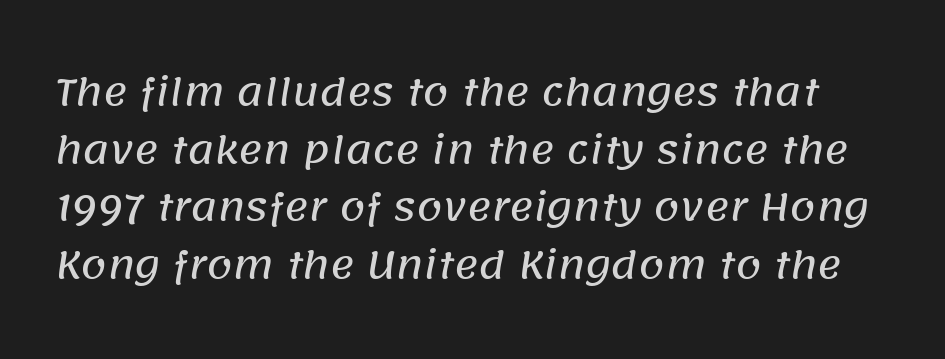
The image shows 37 px sans-serif type; set normal line spacing (1.56x), normal letter spacing, not underlined; low stroke contrast and a large x-height.
